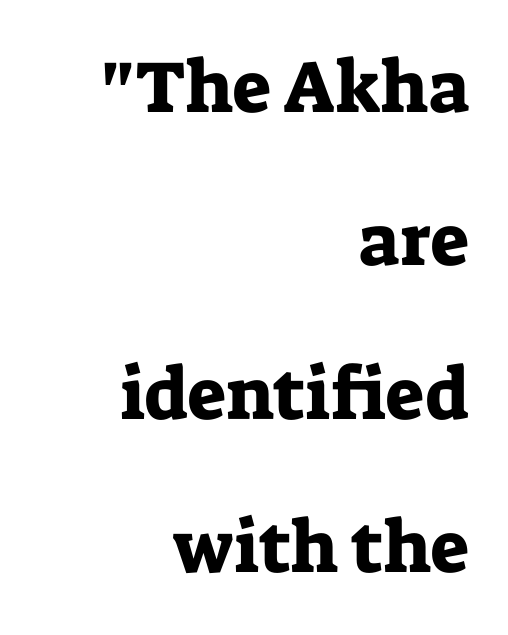
The image shows 73 px serif type, upright; set right-aligned, loose line spacing (2.1x), normal letter spacing, not underlined; low stroke contrast and a medium x-height.
